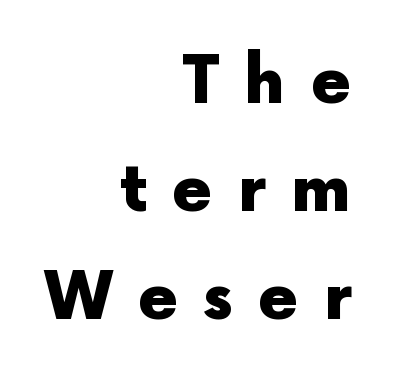
{"serif": "no", "italic": "no", "bold": "yes", "weight": "heavy", "width": "normal", "x_height": "medium", "monospaced": "no", "underline": "no", "align": "right", "line_spacing": "normal", "line_spacing_ratio": 1.66, "letter_spacing": "wide", "letter_spacing_em": 0.39, "glyph_px": 65}
